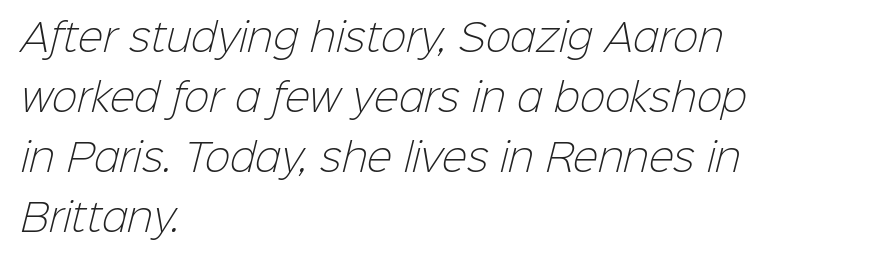
Q: Is the text bold? A: No.
Q: Is the typeface a serif or a sans-serif typeface? A: Sans-serif.
Q: Is the text underlined? A: No.
Q: How is the paragraph aligned? A: Left-aligned.
Q: Is the spacing between letters normal or unusually wide? A: Normal.
Q: Is the spacing between lines tight, normal or loose? A: Normal.
Q: Width (condensed, normal, or wide)? A: Normal.
Q: Stroke contrast? A: Low.
Q: x-height? A: Medium.
Q: Monospaced? A: No.
